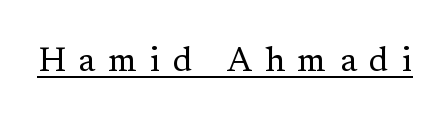
Q: Is the text bold? A: No.
Q: Is the text italic (slanted)? A: No, it is upright.
Q: Is the typeface a serif or a sans-serif typeface? A: Serif.
Q: Is the text underlined? A: Yes.
Q: Is the spacing between letters normal or unusually wide? A: Unusually wide.
Q: Width (condensed, normal, or wide)? A: Normal.
Q: Stroke contrast? A: Low.
Q: x-height? A: Medium.
Q: Monospaced? A: No.
